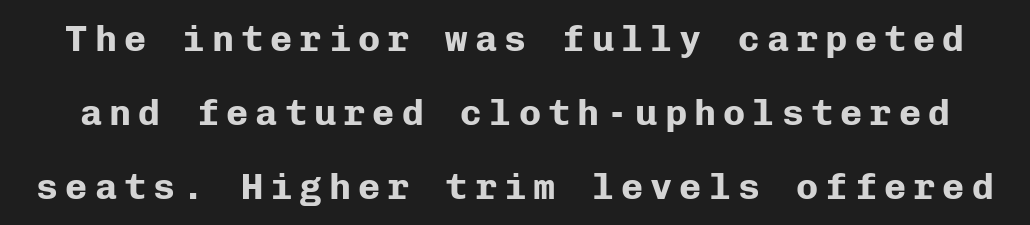
The image shows 37 px bold sans-serif type, upright, monospaced; set loose line spacing (2.0x), not underlined; low stroke contrast and a medium x-height.
